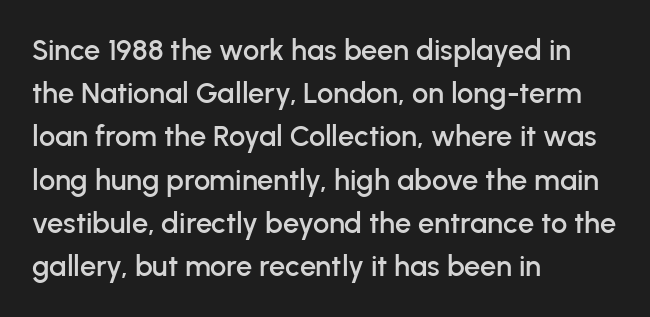
Q: Is the text italic (slanted)? A: No, it is upright.
Q: Is the typeface a serif or a sans-serif typeface? A: Sans-serif.
Q: Is the text underlined? A: No.
Q: How is the paragraph aligned? A: Left-aligned.
Q: Is the spacing between letters normal or unusually wide? A: Normal.
Q: Is the spacing between lines tight, normal or loose? A: Normal.
Q: Width (condensed, normal, or wide)? A: Normal.
Q: Stroke contrast? A: Low.
Q: x-height? A: Medium.
Q: Monospaced? A: No.
